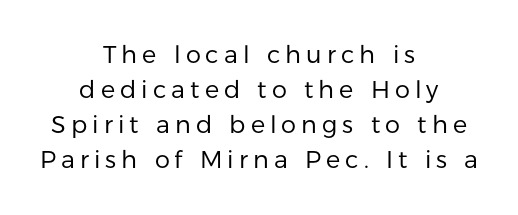
The image shows 24 px text type, upright; set centered, normal line spacing (1.46x), unusually wide letter spacing (+0.21 em), not underlined.
